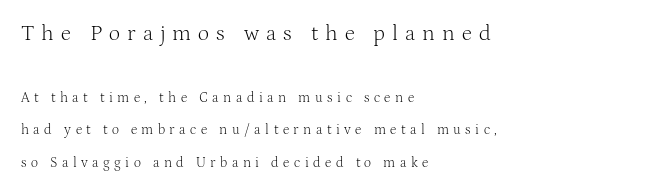
The image shows 22 px text type, upright; set left-aligned, loose line spacing (2.3x), unusually wide letter spacing (+0.32 em), not underlined; the first (top) block is 1.57x larger.
